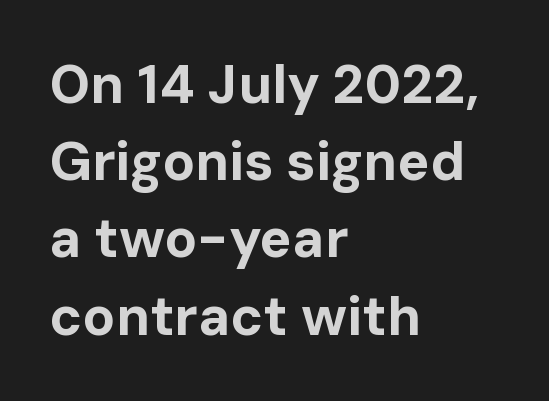
Q: Is the text bold? A: Yes.
Q: Is the text italic (slanted)? A: No, it is upright.
Q: Is the typeface a serif or a sans-serif typeface? A: Sans-serif.
Q: Is the text underlined? A: No.
Q: How is the paragraph aligned? A: Left-aligned.
Q: Is the spacing between letters normal or unusually wide? A: Normal.
Q: Is the spacing between lines tight, normal or loose? A: Normal.
Q: Width (condensed, normal, or wide)? A: Normal.
Q: Stroke contrast? A: Low.
Q: x-height? A: Medium.
Q: Monospaced? A: No.
